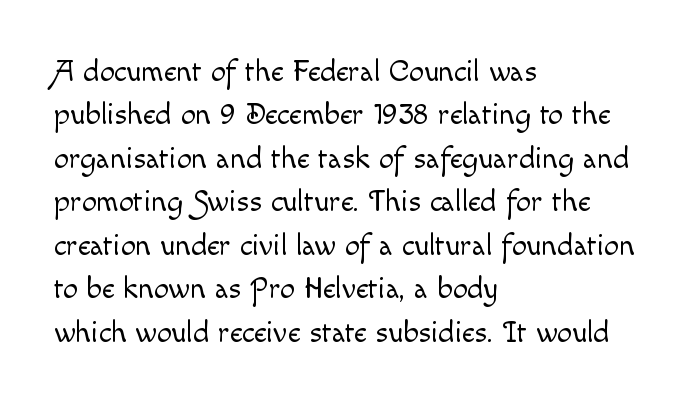
The letters stand straight up with perfectly vertical stems. A quiet, ordinary-to-light weight characterises the typeface. The specimen omits any rule beneath the text block's lines. Letter spacing: default.
